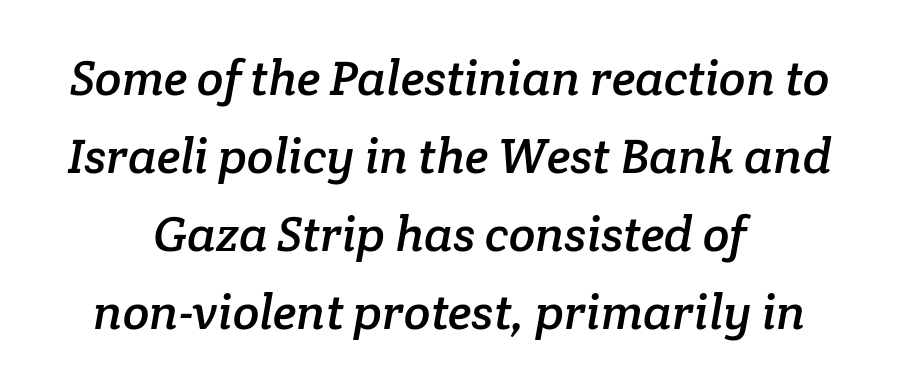
The gap between lines stays unmarked. Is this a fixed-width face? No — the glyphs have proportional, varying widths. The typeface chosen for these lines features serifs. Honestly, the letter spacing is just normal — you wouldn't notice it.
